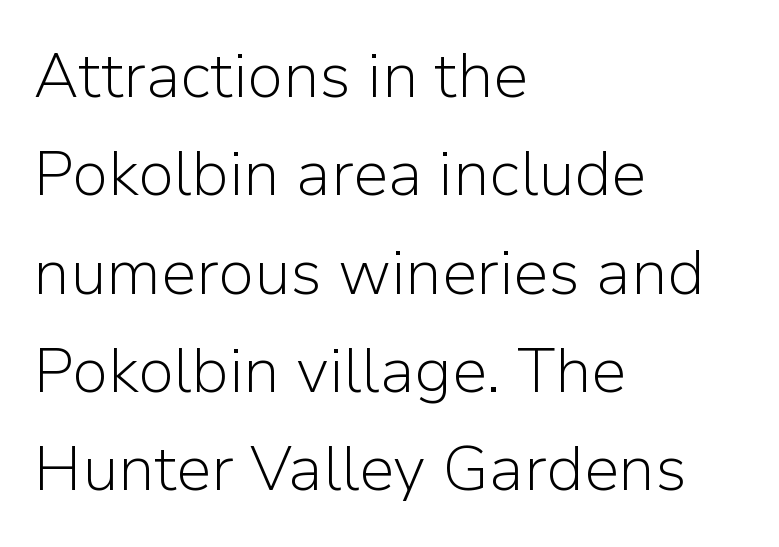
{"serif": "no", "italic": "no", "bold": "no", "weight": "light", "width": "normal", "stroke_contrast": "low", "x_height": "medium", "monospaced": "no", "underline": "no", "align": "left", "line_spacing": "normal", "line_spacing_ratio": 1.56, "letter_spacing": "normal", "letter_spacing_em": 0.0, "glyph_px": 63}
